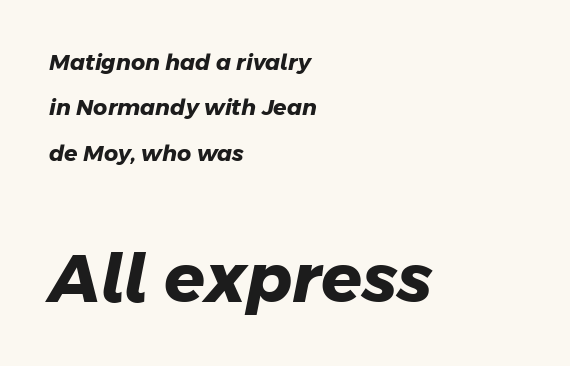
The image shows 67 px heavy sans-serif type; set left-aligned, loose line spacing (2.06x), normal letter spacing, not underlined; the second (bottom) block is 3.05x larger; low stroke contrast and a medium x-height.
